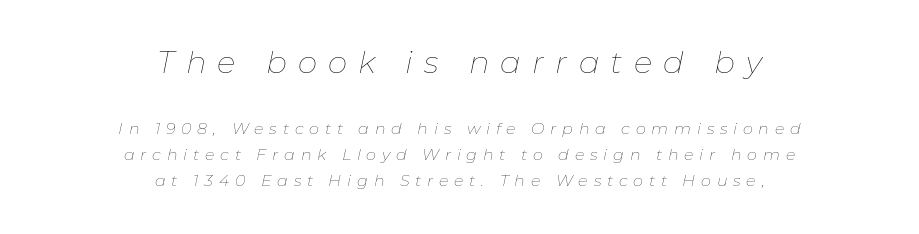
The image shows 31 px thin type, italic (leaning right); set centered, normal line spacing (1.64x), unusually wide letter spacing (+0.36 em), not underlined; the first (top) block is 1.94x larger; low stroke contrast and a medium x-height.
